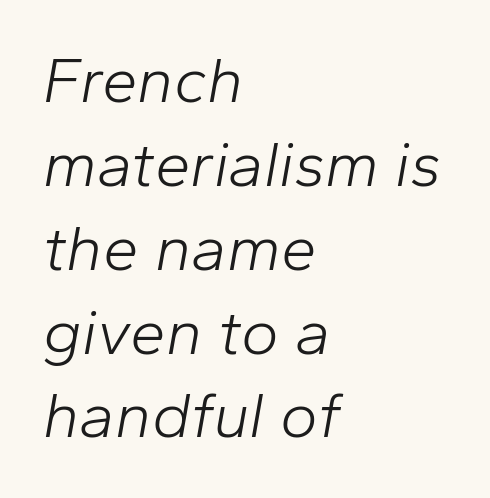
The image shows 64 px light type, italic (leaning right); set left-aligned, normal line spacing (1.31x), normal letter spacing, not underlined; low stroke contrast and a medium x-height.
